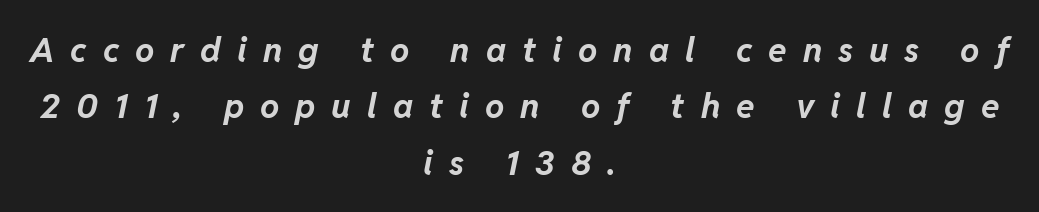
{"italic": "yes", "lean": "right", "slant_degrees": 11, "bold": "yes", "weight": "bold", "width": "normal", "stroke_contrast": "low", "x_height": "medium", "monospaced": "no", "underline": "no", "align": "center", "line_spacing": "normal", "line_spacing_ratio": 1.66, "letter_spacing": "wide", "letter_spacing_em": 0.47, "glyph_px": 34}
